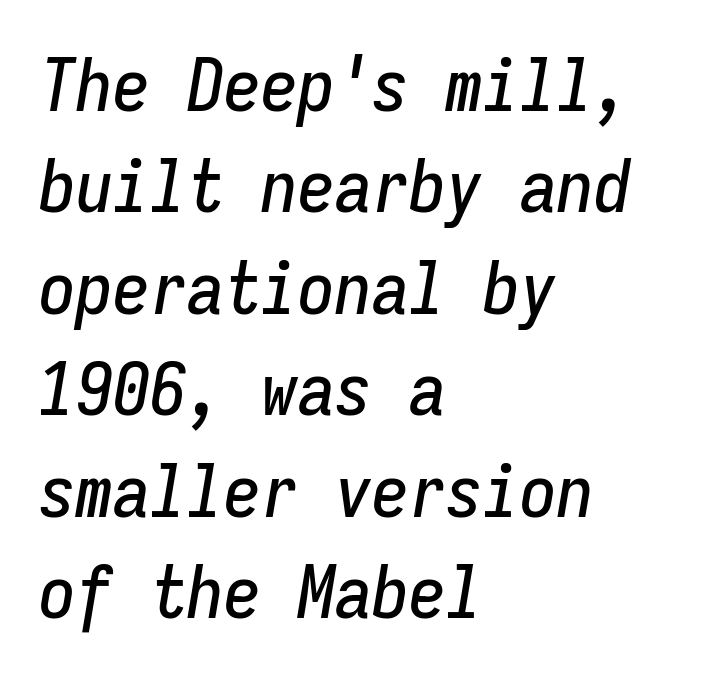
{"italic": "yes", "lean": "right", "slant_degrees": 9, "width": "condensed", "stroke_contrast": "low", "x_height": "medium", "monospaced": "yes", "underline": "no", "align": "left", "line_spacing": "normal", "line_spacing_ratio": 1.37, "letter_spacing": "normal", "letter_spacing_em": 0.0, "glyph_px": 74}
